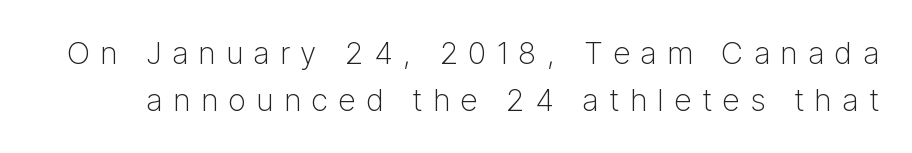
The designer went with a sans here, leaving each stem footless. Here the designer chose a conventional face with non-uniform glyph widths. These lines were composed using upright roman letters. The weight tops out at a normal text grade. If you measured baseline to baseline, you'd find a middling distance.
